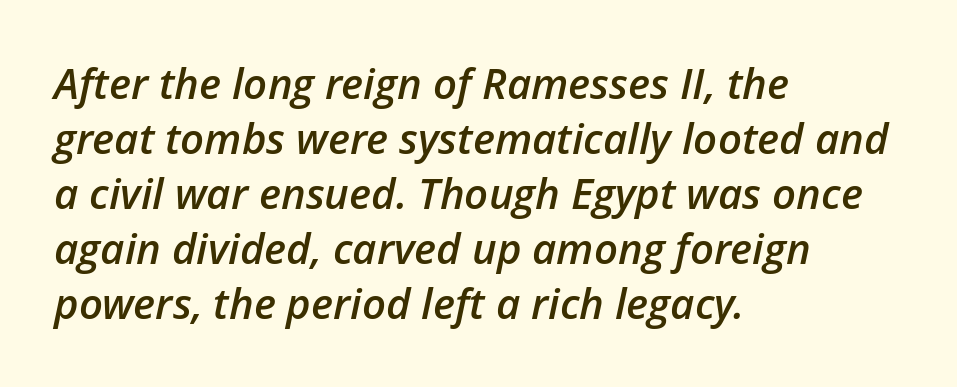
{"italic": "yes", "lean": "right", "slant_degrees": 12, "bold": "semi", "weight": "semibold", "width": "normal", "stroke_contrast": "low", "x_height": "medium", "monospaced": "no", "underline": "no", "align": "left", "line_spacing": "normal", "line_spacing_ratio": 1.31, "letter_spacing": "normal", "letter_spacing_em": 0.0, "glyph_px": 42}
